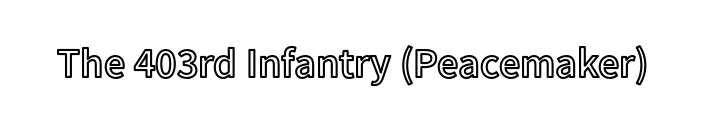
{"italic": "no", "width": "normal", "x_height": "medium", "monospaced": "no", "underline": "no", "letter_spacing": "normal", "letter_spacing_em": 0.0, "glyph_px": 42}
